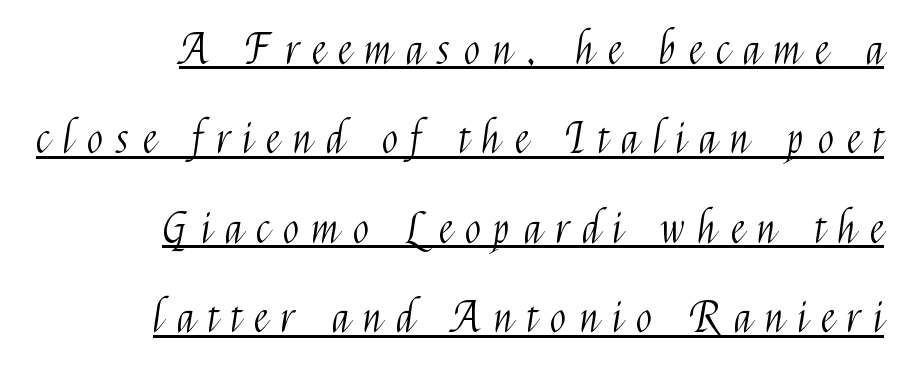
{"serif": "no", "bold": "no", "weight": "light", "width": "condensed", "stroke_contrast": "medium", "x_height": "medium", "monospaced": "no", "underline": "yes", "align": "right", "line_spacing": "loose", "line_spacing_ratio": 2.13, "letter_spacing": "wide", "letter_spacing_em": 0.33, "glyph_px": 42}
